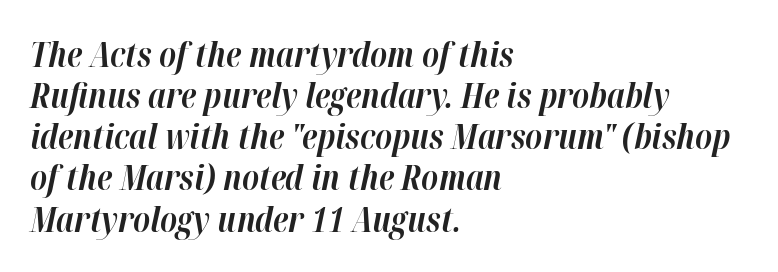
The image shows 34 px bold type, italic (leaning right); set left-aligned, line spacing 1.21x, normal letter spacing, not underlined; high stroke contrast and a medium x-height.
